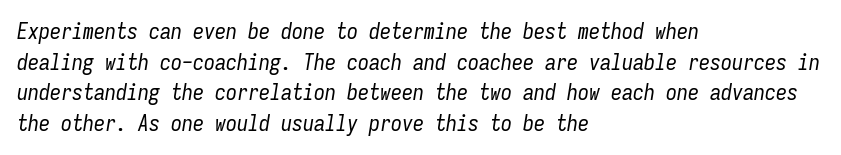
The image shows 22 px text type, italic (leaning right); set left-aligned, normal line spacing (1.39x), normal letter spacing, not underlined.
